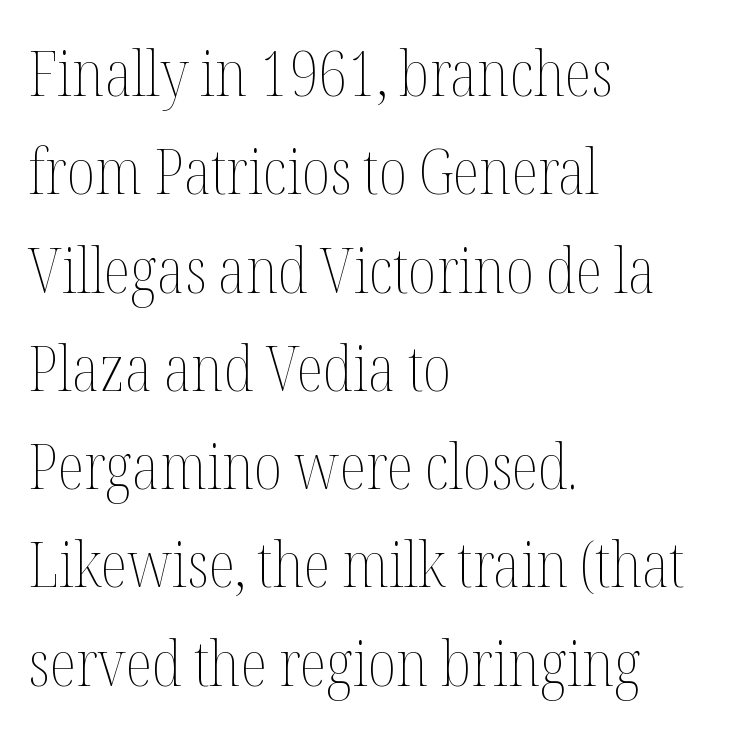
Q: Is the text bold? A: No.
Q: Is the text italic (slanted)? A: No, it is upright.
Q: Is the text underlined? A: No.
Q: How is the paragraph aligned? A: Left-aligned.
Q: Is the spacing between letters normal or unusually wide? A: Normal.
Q: Is the spacing between lines tight, normal or loose? A: Normal.
Q: Width (condensed, normal, or wide)? A: Condensed.
Q: Stroke contrast? A: Medium.
Q: x-height? A: Medium.
Q: Monospaced? A: No.
